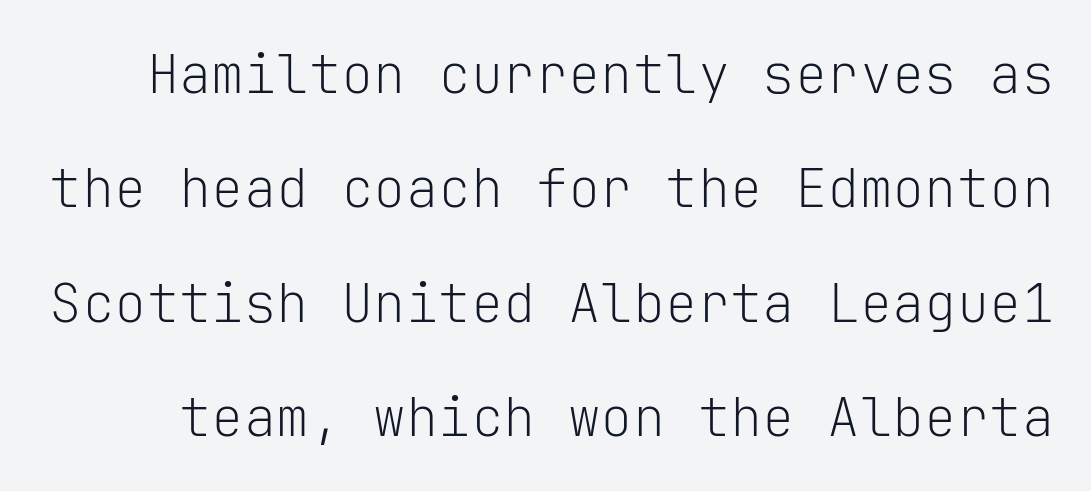
Notice the wide empty band between every row — that's loose leading. Note: no serifs on the glyphs. A typesetter would mark this as roman, not italic. A quiet, ordinary-to-light weight characterises the typeface. Default kerning and tracking; the words read as compact shapes. The area under the type is left untouched.
